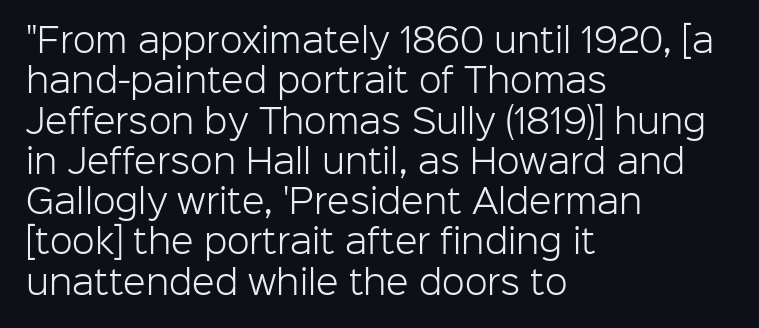
{"serif": "no", "italic": "no", "bold": "no", "weight": "light", "width": "normal", "stroke_contrast": "low", "x_height": "medium", "monospaced": "no", "underline": "no", "align": "left", "line_spacing_ratio": 1.22, "letter_spacing": "normal", "letter_spacing_em": 0.0, "glyph_px": 33}
